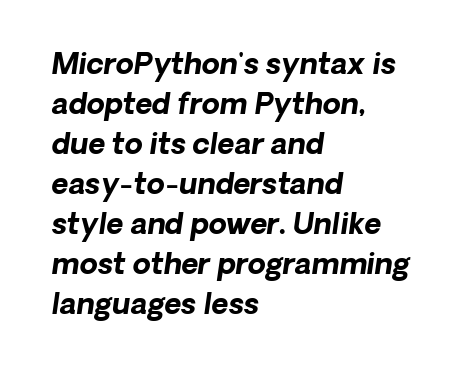
Set as a true bold cut, around the 700 mark. Typographically, this falls in the sans-serif category. Decoration check: the copy has no underline. Words appear dense and cohesive because spacing is normal.
